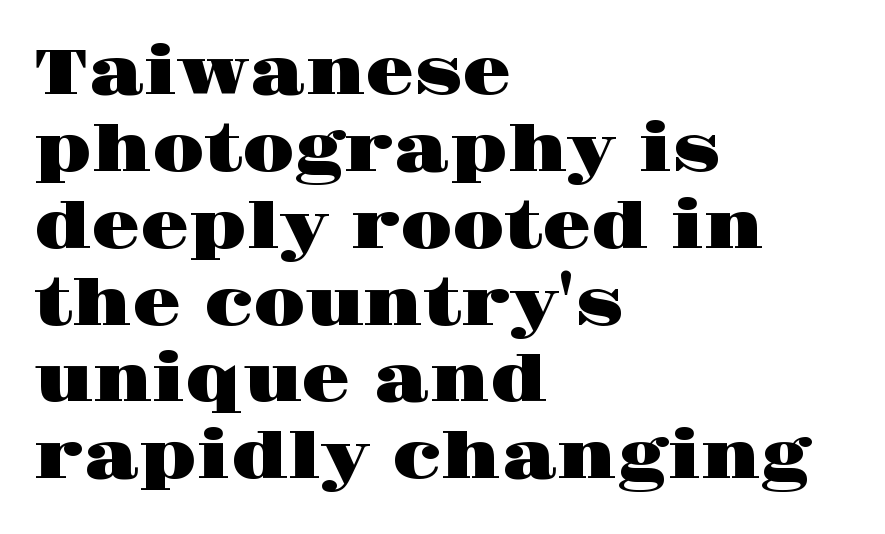
Q: Is the text italic (slanted)? A: No, it is upright.
Q: Is the typeface a serif or a sans-serif typeface? A: Serif.
Q: Is the text underlined? A: No.
Q: How is the paragraph aligned? A: Left-aligned.
Q: Is the spacing between letters normal or unusually wide? A: Normal.
Q: Width (condensed, normal, or wide)? A: Wide.
Q: Stroke contrast? A: High.
Q: x-height? A: Large.
Q: Monospaced? A: No.
